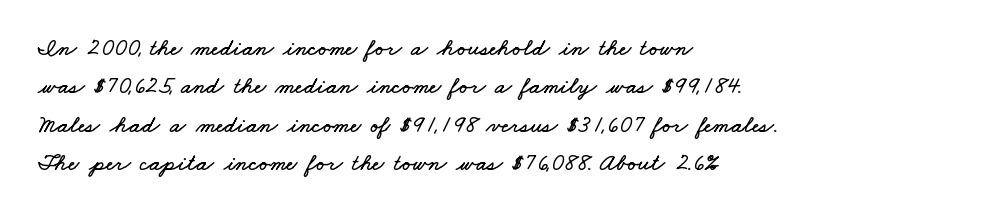
The space beneath each line is pristine and unruled. This sample is left-justified, so line endings fall wherever the words run out. Look at the tracking — it's just the regular setting, nothing added. Interline gaps are of average width in this sample.
